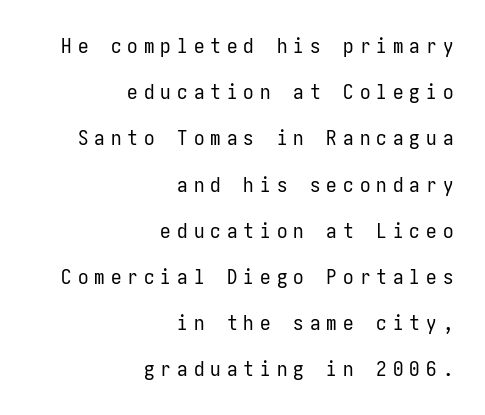
The image shows 21 px text type, upright; set right-aligned, loose line spacing (2.2x), unusually wide letter spacing (+0.29 em), not underlined.
